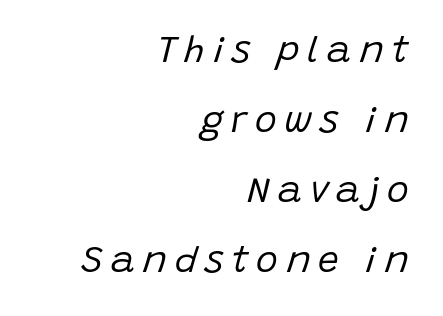
The image shows 37 px regular-weight type, italic (leaning right); set right-aligned, line spacing 1.89x, unusually wide letter spacing (+0.21 em), not underlined; low stroke contrast and a large x-height.
